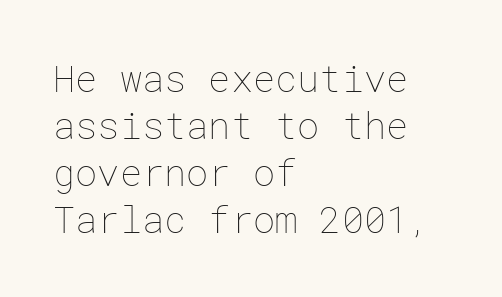
Q: Is the text bold? A: No.
Q: Is the text italic (slanted)? A: No, it is upright.
Q: Is the text underlined? A: No.
Q: How is the paragraph aligned? A: Left-aligned.
Q: Is the spacing between letters normal or unusually wide? A: Normal.
Q: Is the spacing between lines tight, normal or loose? A: Normal.
Q: Width (condensed, normal, or wide)? A: Normal.
Q: Stroke contrast? A: Low.
Q: x-height? A: Medium.
